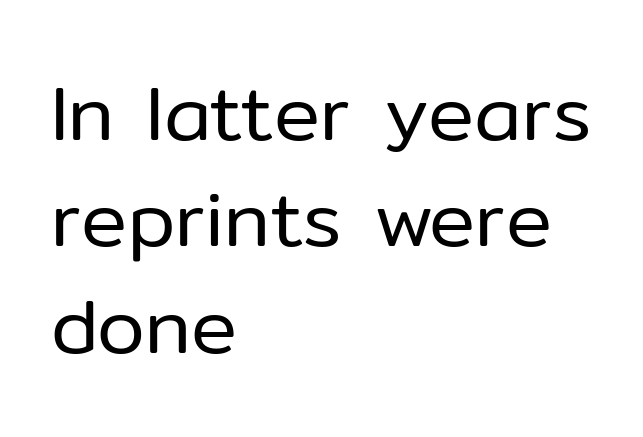
{"serif": "no", "italic": "no", "bold": "no", "weight": "regular", "width": "normal", "stroke_contrast": "low", "x_height": "medium", "monospaced": "no", "underline": "no", "align": "left", "line_spacing": "normal", "line_spacing_ratio": 1.38, "letter_spacing": "normal", "letter_spacing_em": 0.0, "glyph_px": 77}
